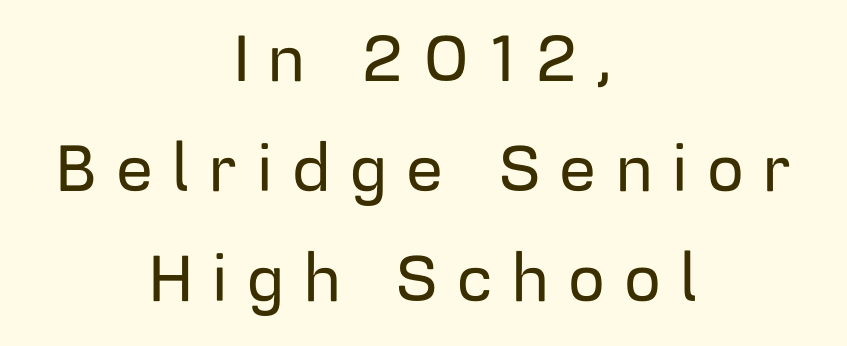
The typography opts for an upright posture over an oblique one. Leading: standard. Do the characters align in a grid? No, the font is proportional. Serif or sans? Sans — the stroke terminals are bare.
